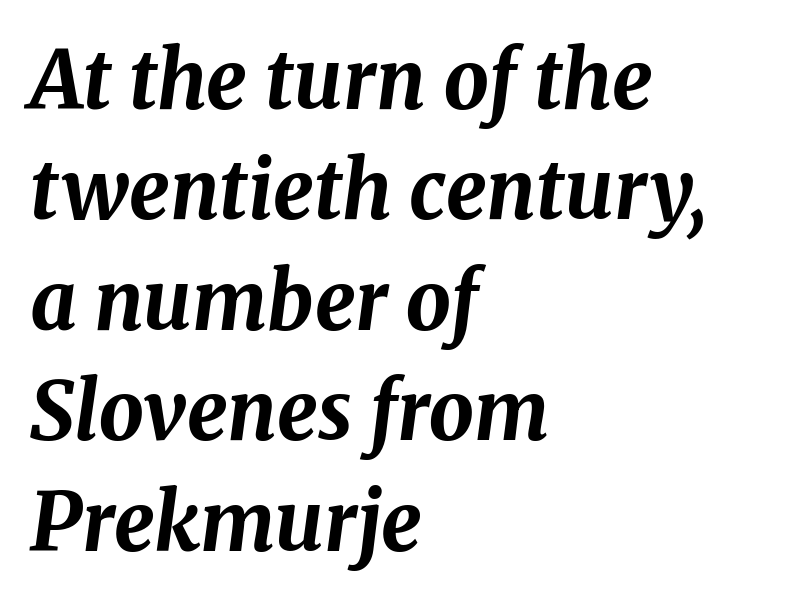
The image shows 80 px bold type, italic (leaning right); set left-aligned, normal line spacing (1.38x), normal letter spacing, not underlined; medium stroke contrast and a medium x-height.
